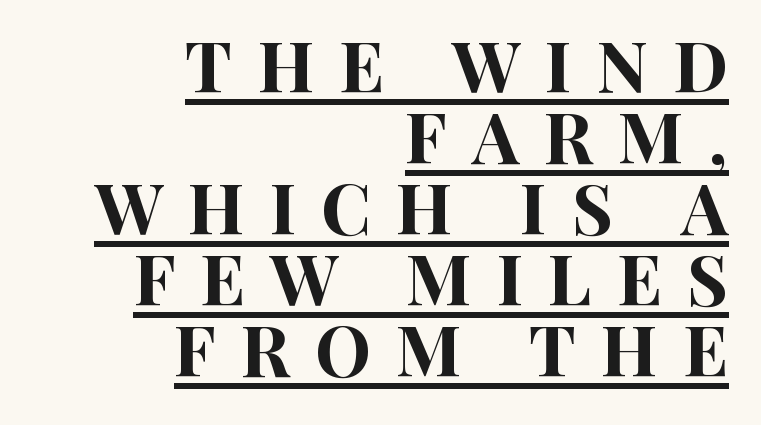
{"serif": "no", "italic": "no", "width": "condensed", "stroke_contrast": "high", "x_height": "large", "monospaced": "no", "underline": "yes", "align": "right", "line_spacing": "tight", "line_spacing_ratio": 1.0, "letter_spacing": "wide", "letter_spacing_em": 0.35, "glyph_px": 71}
